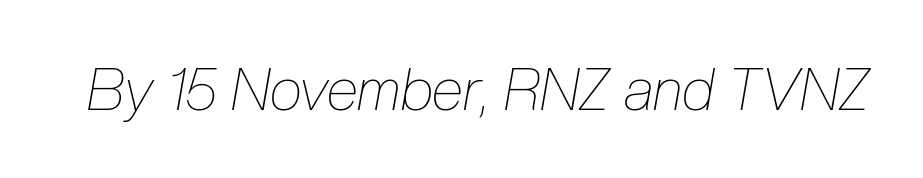
A typesetter would mark this as italic. The face used here is rendered with its standard letterfit. Stems and bowls with no extra thickness — not bold. The face used here is proportionally spaced, like ordinary book or web type. The string is rendered with underlining switched off.
